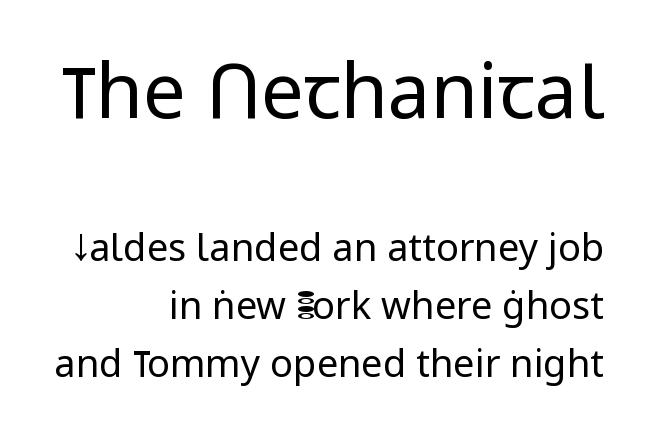
Q: Is the text bold? A: No.
Q: Is the text italic (slanted)? A: No, it is upright.
Q: Is the typeface a serif or a sans-serif typeface? A: Sans-serif.
Q: Is the text underlined? A: No.
Q: How is the paragraph aligned? A: Right-aligned.
Q: Is the spacing between letters normal or unusually wide? A: Normal.
Q: Is the spacing between lines tight, normal or loose? A: Normal.
Q: Which block of text is set in a larger size, the first (top) or the second (bottom)? A: The first (top) one.
Q: Width (condensed, normal, or wide)? A: Normal.
Q: Stroke contrast? A: Low.
Q: x-height? A: Medium.
Q: Monospaced? A: No.
